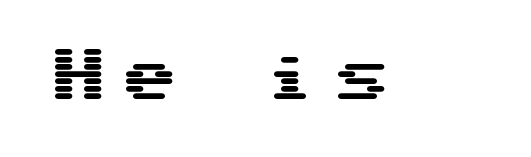
The image shows 58 px wide sans-serif type, upright, monospaced; set unusually wide letter spacing (+0.22 em), not underlined; medium stroke contrast and a medium x-height.
